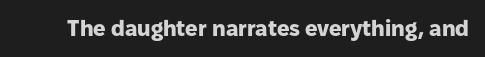
Q: Is the text bold? A: Yes.
Q: Is the text italic (slanted)? A: No, it is upright.
Q: Is the text underlined? A: No.
Q: Is the spacing between letters normal or unusually wide? A: Normal.
